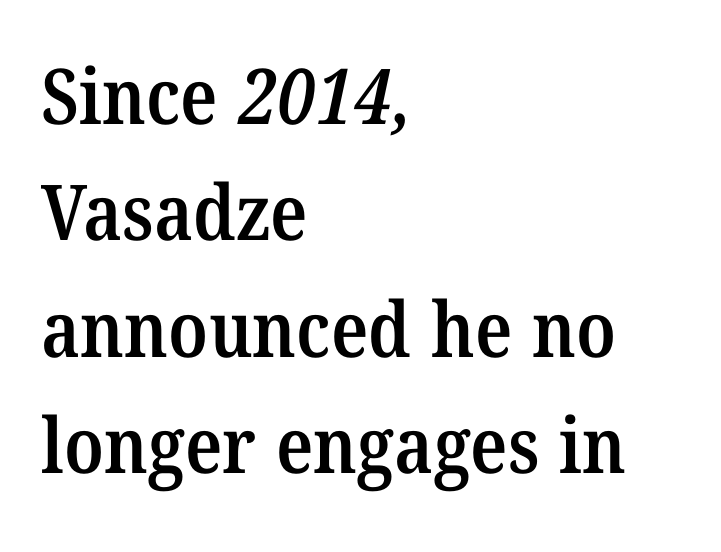
Old-style or modern, the face here clearly has serifs. One glance says typical: line gaps are just what's usual. The words here are not underlined. Weight: semibold (demi). The type is set solid horizontally, with unmodified tracking. The lines in this sample share a left origin and differ only in where they stop.
